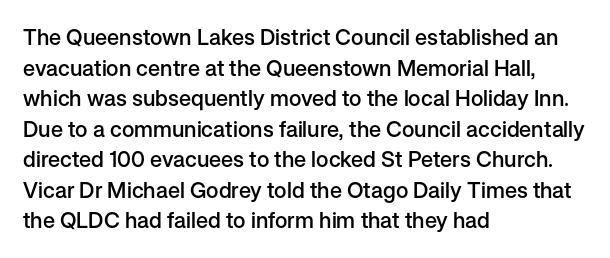
When letters stand straight like this, we call the style roman or upright. The space beneath each line is pristine and unruled. Horizontal alignment here is leftward, the default for most running prose. The gaps between neighbouring characters are ordinary and unremarkable. Students, this is semibold: more ink than regular, less than bold.
